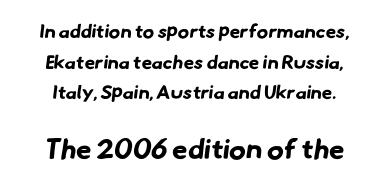
The image shows 28 px bold sans-serif type; set normal line spacing (1.61x), normal letter spacing, not underlined; the second (bottom) block is 1.47x larger; low stroke contrast and a small x-height.
